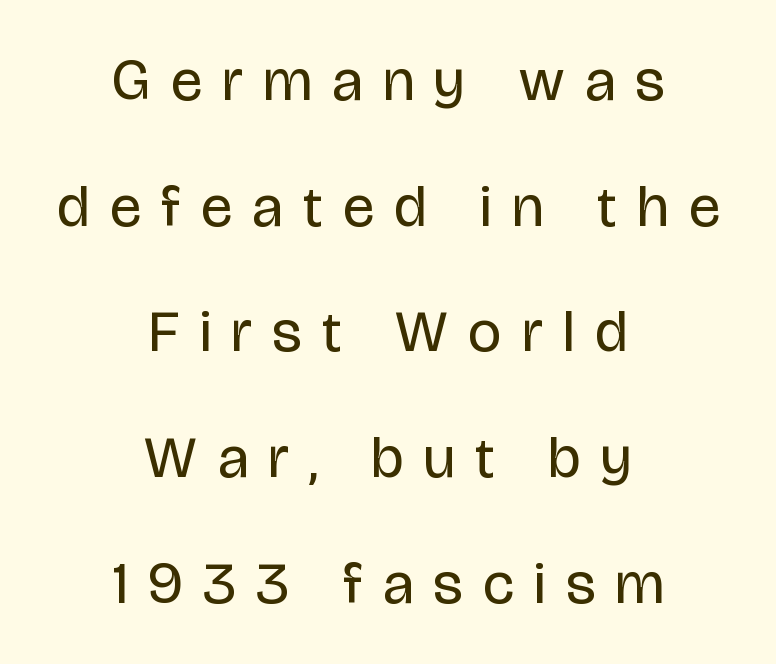
{"serif": "no", "italic": "no", "bold": "no", "weight": "regular", "width": "condensed", "stroke_contrast": "low", "x_height": "large", "monospaced": "no", "underline": "no", "align": "center", "line_spacing": "loose", "line_spacing_ratio": 2.13, "letter_spacing": "wide", "letter_spacing_em": 0.35, "glyph_px": 59}
